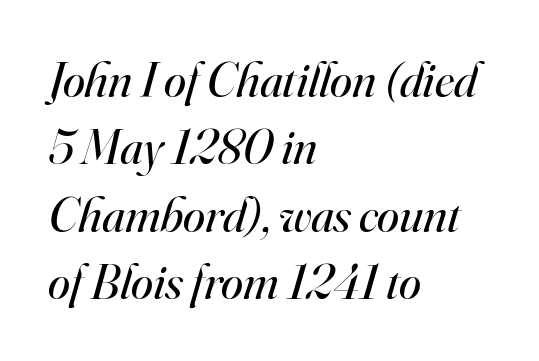
{"serif": "yes", "italic": "yes", "lean": "right", "slant_degrees": 16, "bold": "no", "weight": "regular", "width": "normal", "stroke_contrast": "high", "x_height": "small", "monospaced": "no", "underline": "no", "align": "left", "line_spacing": "normal", "line_spacing_ratio": 1.35, "letter_spacing": "normal", "letter_spacing_em": 0.0, "glyph_px": 50}
